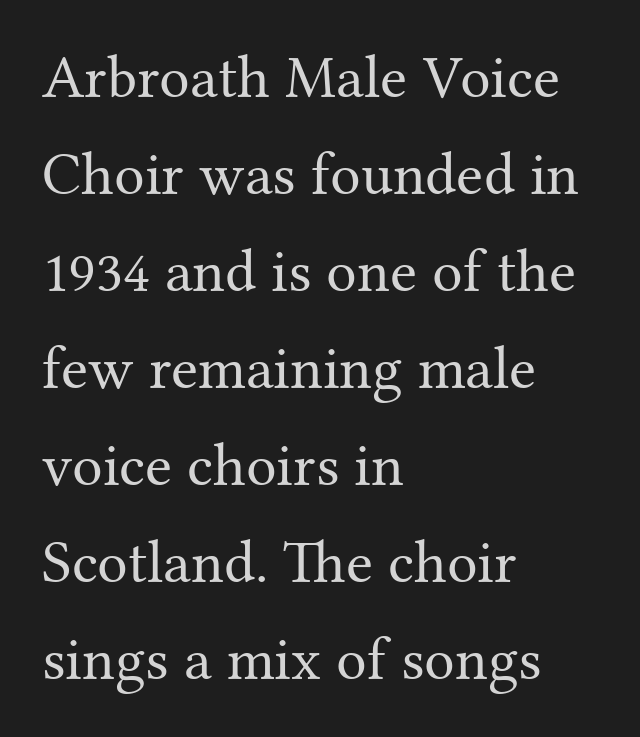
Character widths vary here, with narrow letters taking less room than wide ones. Bare-footed words on every line. The face looks like a standard text weight, possibly lighter. Regular leading.
